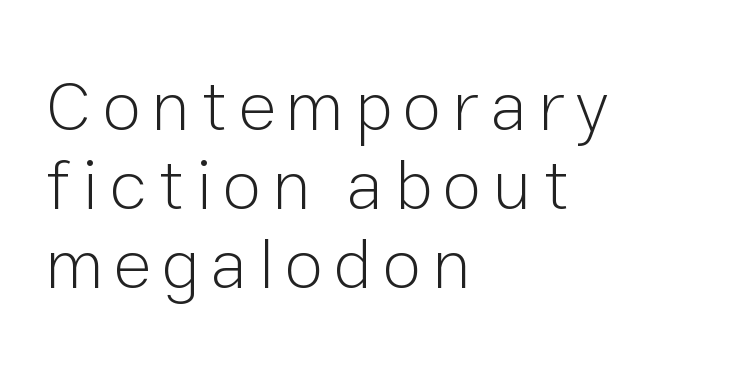
Q: Is the text bold? A: No.
Q: Is the text italic (slanted)? A: No, it is upright.
Q: Is the typeface a serif or a sans-serif typeface? A: Sans-serif.
Q: Is the text underlined? A: No.
Q: How is the paragraph aligned? A: Left-aligned.
Q: Is the spacing between lines tight, normal or loose? A: Tight.
Q: Width (condensed, normal, or wide)? A: Normal.
Q: Stroke contrast? A: Low.
Q: x-height? A: Medium.
Q: Monospaced? A: No.
